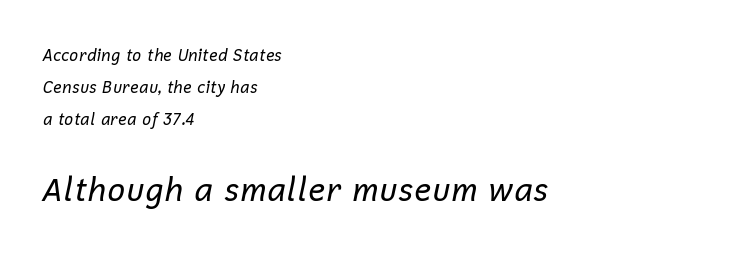
If you squint, the bottom block still reads clearly — it's the larger of the two. The string is rendered with underlining switched off. The letters advance in unequal steps, a hallmark of proportional type. Reading down the column, the eye jumps a long way to each next line.
